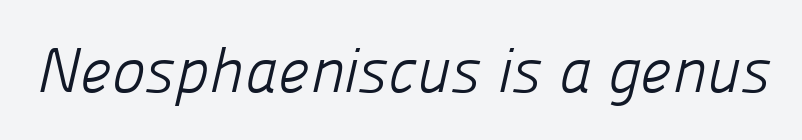
The image shows 63 px light sans-serif type; set normal letter spacing, not underlined; low stroke contrast and a medium x-height.
